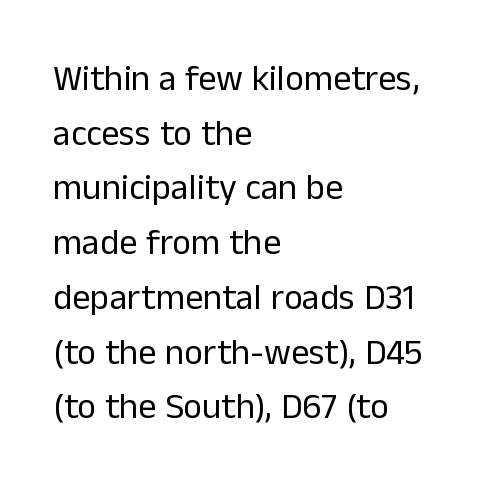
{"serif": "no", "italic": "no", "bold": "no", "weight": "regular", "width": "normal", "stroke_contrast": "low", "x_height": "medium", "monospaced": "no", "underline": "no", "align": "left", "line_spacing": "normal", "line_spacing_ratio": 1.52, "letter_spacing": "normal", "letter_spacing_em": 0.0, "glyph_px": 36}
